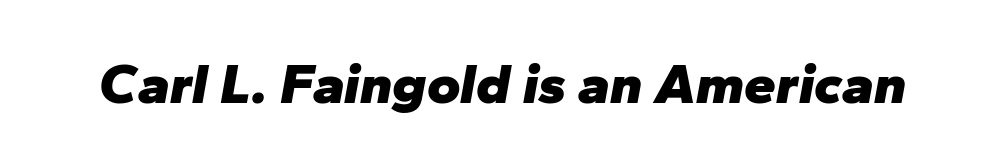
The type is set solid horizontally, with unmodified tracking. Proportional: the letters do not fall into vertical columns. The words here are not underlined. The face used here has a pronounced slope to its letters.
